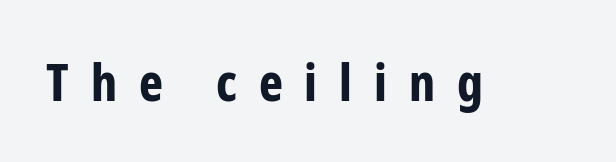
Q: Is the text bold? A: Yes.
Q: Is the text italic (slanted)? A: No, it is upright.
Q: Is the typeface a serif or a sans-serif typeface? A: Sans-serif.
Q: Is the text underlined? A: No.
Q: Is the spacing between letters normal or unusually wide? A: Unusually wide.
Q: Width (condensed, normal, or wide)? A: Condensed.
Q: Stroke contrast? A: Low.
Q: x-height? A: Medium.
Q: Monospaced? A: No.
